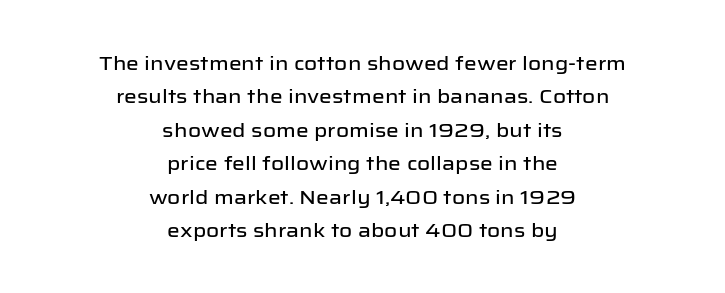
Q: Is the text italic (slanted)? A: No, it is upright.
Q: Is the text underlined? A: No.
Q: How is the paragraph aligned? A: Centered.
Q: Is the spacing between letters normal or unusually wide? A: Normal.
Q: Is the spacing between lines tight, normal or loose? A: Normal.
